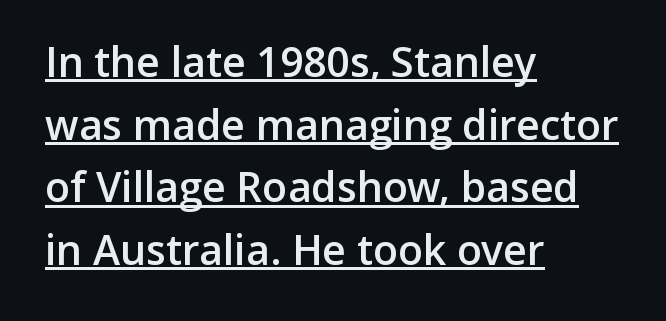
Q: Is the text bold? A: Semi-bold.
Q: Is the text italic (slanted)? A: No, it is upright.
Q: Is the typeface a serif or a sans-serif typeface? A: Sans-serif.
Q: Is the text underlined? A: Yes.
Q: How is the paragraph aligned? A: Left-aligned.
Q: Is the spacing between letters normal or unusually wide? A: Normal.
Q: Is the spacing between lines tight, normal or loose? A: Normal.
Q: Width (condensed, normal, or wide)? A: Normal.
Q: Stroke contrast? A: Low.
Q: x-height? A: Medium.
Q: Monospaced? A: No.
